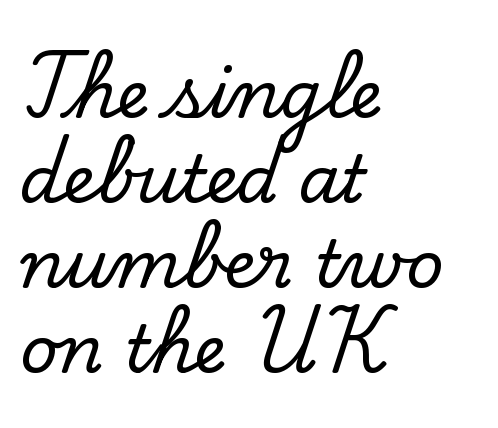
The image shows 66 px serif type; set left-aligned, normal line spacing (1.29x), normal letter spacing, not underlined; low stroke contrast and a small x-height.
